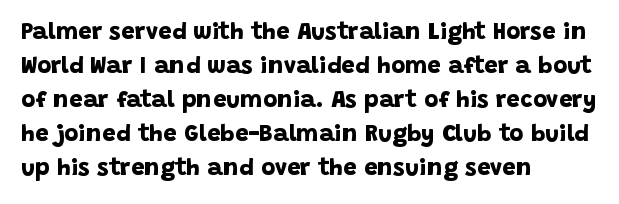
{"bold": "yes", "underline": "no", "align": "left", "line_spacing": "normal", "line_spacing_ratio": 1.42, "letter_spacing": "normal", "letter_spacing_em": 0.0, "glyph_px": 24}
